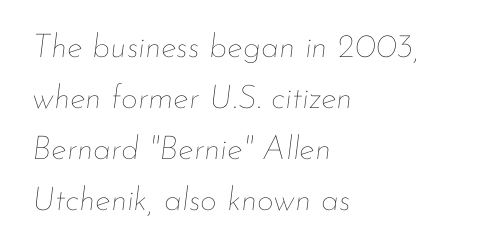
The image shows 33 px thin type, italic (leaning right); set left-aligned, normal line spacing (1.55x), normal letter spacing, not underlined; low stroke contrast and a small x-height.
